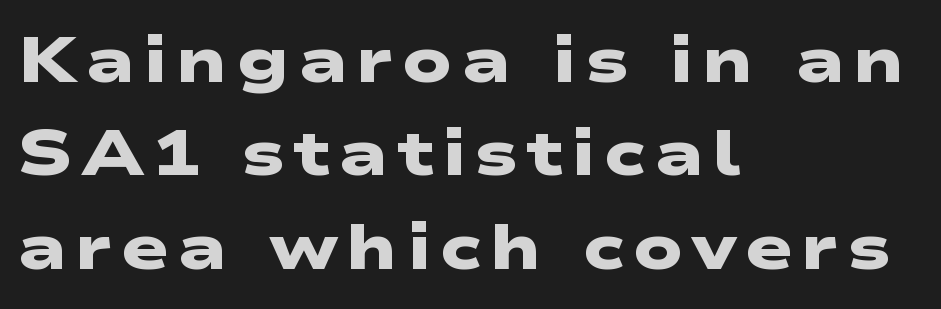
Q: Is the text bold? A: Yes.
Q: Is the typeface a serif or a sans-serif typeface? A: Sans-serif.
Q: Is the text underlined? A: No.
Q: How is the paragraph aligned? A: Left-aligned.
Q: Is the spacing between lines tight, normal or loose? A: Normal.
Q: Width (condensed, normal, or wide)? A: Wide.
Q: Stroke contrast? A: Low.
Q: x-height? A: Medium.
Q: Monospaced? A: No.
